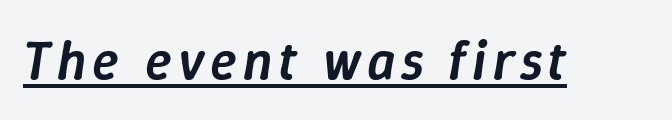
Q: Is the text bold? A: Semi-bold.
Q: Is the text italic (slanted)? A: Yes, it leans right by about 9 degrees.
Q: Is the text underlined? A: Yes.
Q: Width (condensed, normal, or wide)? A: Normal.
Q: Stroke contrast? A: Low.
Q: x-height? A: Medium.
Q: Monospaced? A: No.
